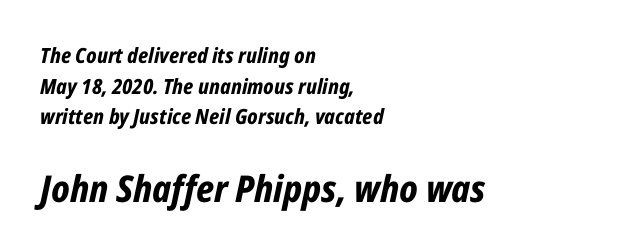
The image shows 37 px bold, condensed type, italic (leaning right); set left-aligned, normal line spacing (1.46x), normal letter spacing, not underlined; the second (bottom) block is 1.76x larger; low stroke contrast and a medium x-height.
